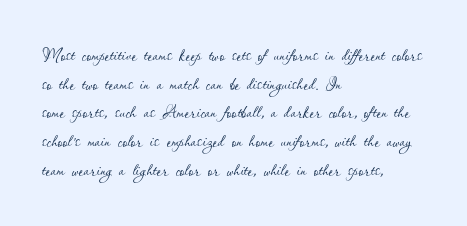
The lines sit at an ordinary, default distance from one another. The text block is weighted toward the left margin, trailing off unevenly rightward. Tracking value appears to be zero — textbook default spacing. Has an underline been added? It has not. Stroke mass is kept to a normal reading level or below.
